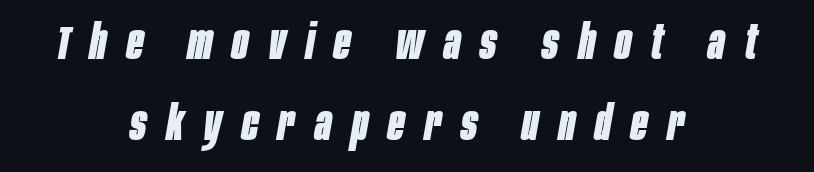
{"italic": "yes", "lean": "right", "slant_degrees": 10, "bold": "yes", "weight": "bold", "width": "condensed", "stroke_contrast": "low", "x_height": "large", "monospaced": "no", "underline": "no", "align": "center", "line_spacing": "normal", "line_spacing_ratio": 1.68, "letter_spacing": "wide", "letter_spacing_em": 0.42, "glyph_px": 48}
